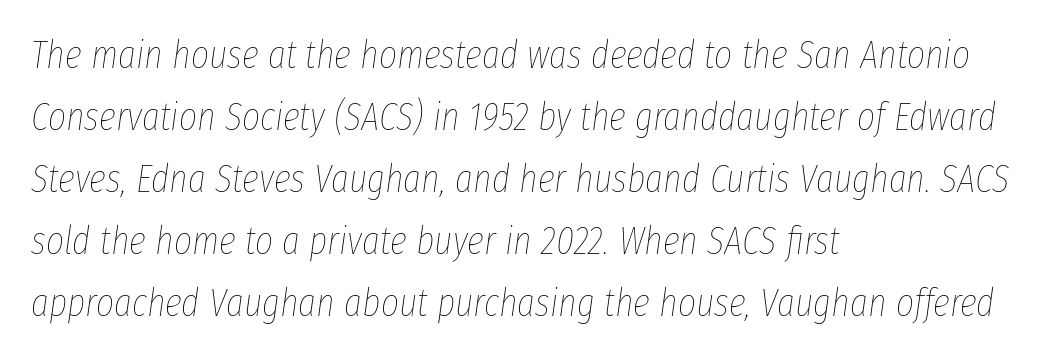
Each word holds together tightly as a unit, with standard inter-letter gaps. Line spacing here is normal. Nothing heavy about these letters — not bold at all. Is the type slanted? Yes — the strokes lean at a clear angle. Each row of text sits above clean, open space. Each letter keeps its own natural width here, so spacing adapts to shape.
